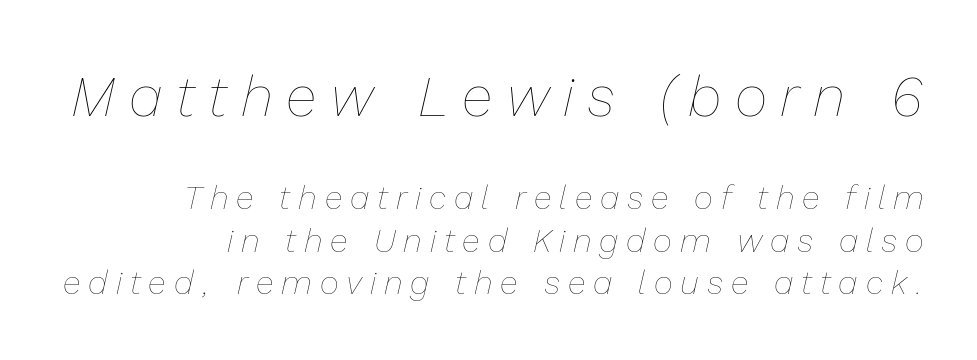
{"italic": "yes", "lean": "right", "slant_degrees": 13, "bold": "no", "weight": "thin", "width": "normal", "stroke_contrast": "low", "x_height": "medium", "monospaced": "no", "underline": "no", "align": "right", "line_spacing": "normal", "line_spacing_ratio": 1.29, "letter_spacing": "wide", "letter_spacing_em": 0.24, "larger_block": "first", "size_ratio": 1.73, "glyph_px": 57}
